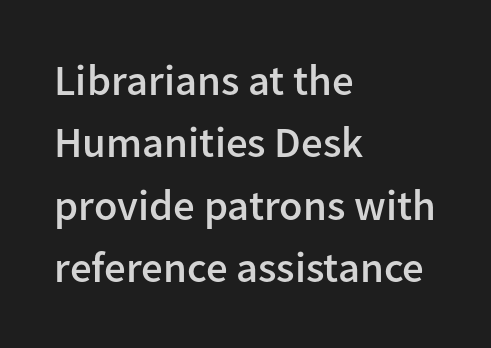
The image shows 43 px semibold sans-serif type, upright; set left-aligned, normal line spacing (1.45x), normal letter spacing, not underlined; low stroke contrast and a medium x-height.
